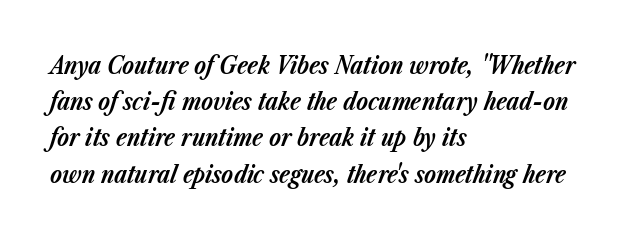
The image shows 24 px bold type, italic (leaning right); set left-aligned, normal line spacing (1.51x), normal letter spacing, not underlined.
